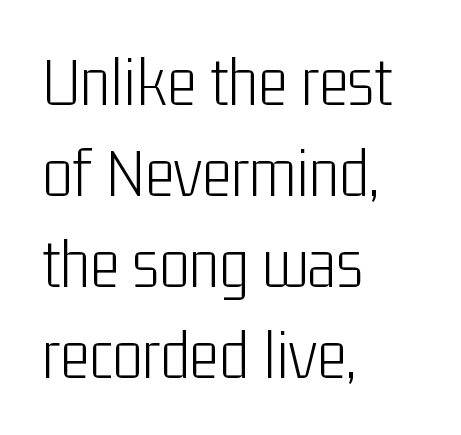
{"serif": "no", "italic": "no", "bold": "no", "weight": "light", "width": "condensed", "stroke_contrast": "low", "x_height": "medium", "monospaced": "no", "underline": "no", "align": "left", "line_spacing": "normal", "line_spacing_ratio": 1.28, "letter_spacing": "normal", "letter_spacing_em": 0.0, "glyph_px": 71}
